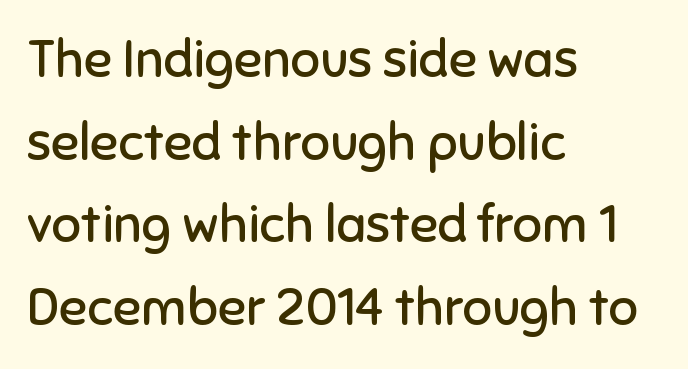
The image shows 52 px regular-weight sans-serif type, upright; set left-aligned, normal line spacing (1.59x), normal letter spacing, not underlined; low stroke contrast and a medium x-height.
